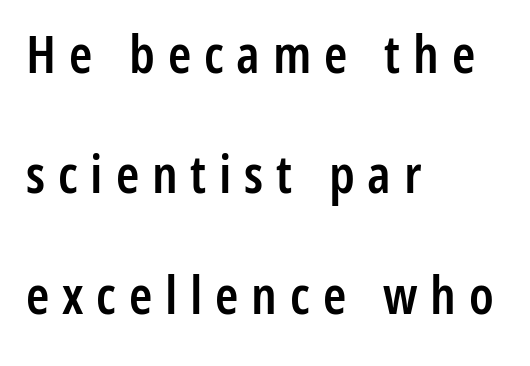
Q: Is the text bold? A: Semi-bold.
Q: Is the text italic (slanted)? A: No, it is upright.
Q: Is the typeface a serif or a sans-serif typeface? A: Sans-serif.
Q: Is the text underlined? A: No.
Q: How is the paragraph aligned? A: Left-aligned.
Q: Is the spacing between letters normal or unusually wide? A: Unusually wide.
Q: Is the spacing between lines tight, normal or loose? A: Loose.
Q: Width (condensed, normal, or wide)? A: Condensed.
Q: Stroke contrast? A: Low.
Q: x-height? A: Medium.
Q: Monospaced? A: No.
